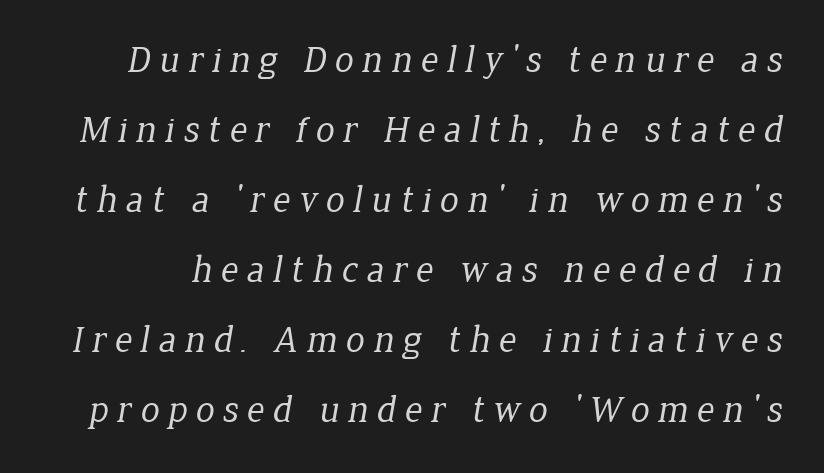
Q: Is the text bold? A: No.
Q: Is the typeface a serif or a sans-serif typeface? A: Serif.
Q: Is the text underlined? A: No.
Q: Is the spacing between letters normal or unusually wide? A: Unusually wide.
Q: Width (condensed, normal, or wide)? A: Normal.
Q: Stroke contrast? A: Low.
Q: x-height? A: Medium.
Q: Monospaced? A: No.
